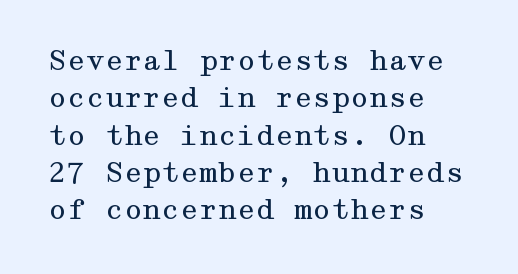
The image shows 27 px text type, upright; set left-aligned, normal line spacing (1.38x), normal letter spacing, not underlined.
